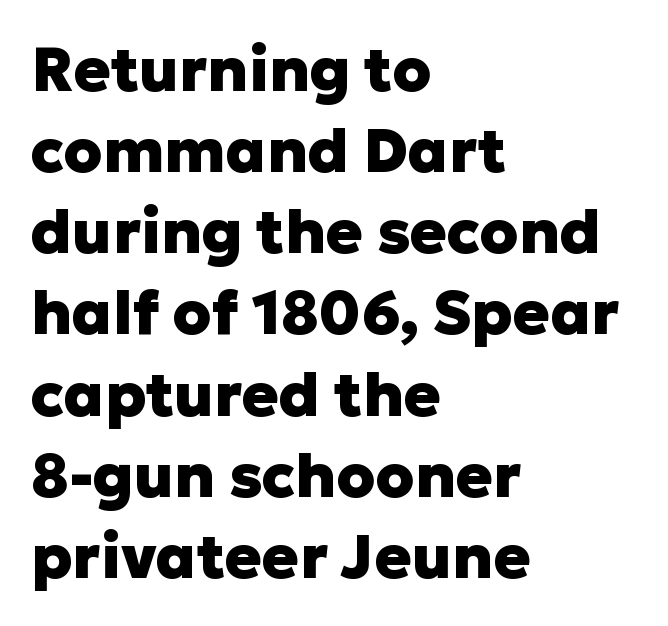
{"serif": "no", "italic": "no", "bold": "yes", "weight": "heavy", "width": "normal", "stroke_contrast": "low", "x_height": "medium", "monospaced": "no", "underline": "no", "align": "left", "line_spacing": "normal", "line_spacing_ratio": 1.33, "letter_spacing": "normal", "letter_spacing_em": 0.0, "glyph_px": 61}
